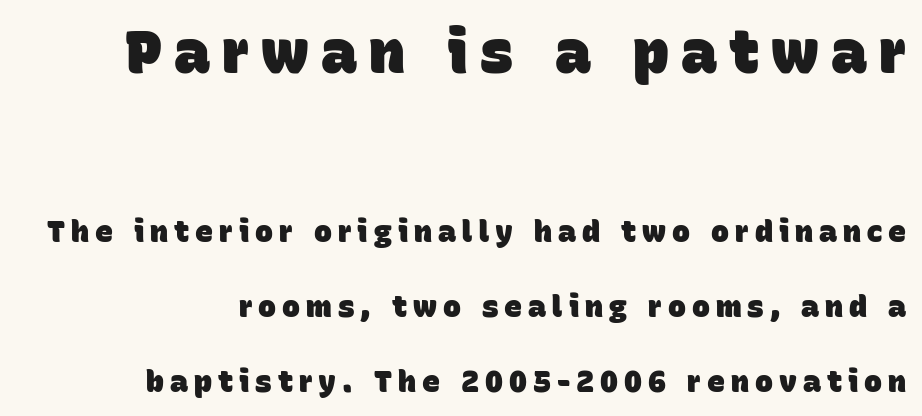
Do the characters align in a grid? No, the font is proportional. The passage shown is not underscored anywhere. Summary of vertical rhythm: relaxed, with wide interline spacing. Letter spacing: wide. Thick stems and heavy bowls — unmistakably bold. The rendering shows plain stroke endings on the letterforms — a sans-serif design.
